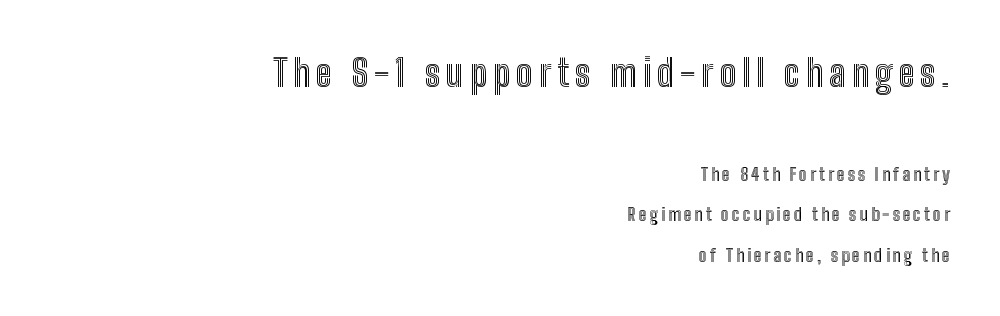
Q: Is the text italic (slanted)? A: No, it is upright.
Q: Is the text underlined? A: No.
Q: How is the paragraph aligned? A: Right-aligned.
Q: Is the spacing between lines tight, normal or loose? A: Loose.
Q: Which block of text is set in a larger size, the first (top) or the second (bottom)? A: The first (top) one.
Q: Width (condensed, normal, or wide)? A: Condensed.
Q: x-height? A: Medium.
Q: Monospaced? A: No.
